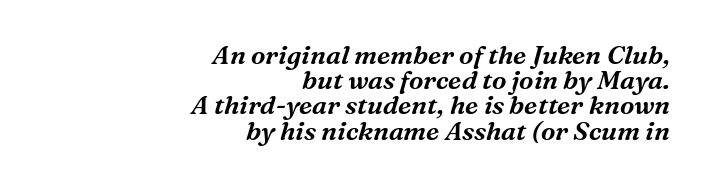
Q: Is the text italic (slanted)? A: Yes, it leans right by about 16 degrees.
Q: Is the text underlined? A: No.
Q: How is the paragraph aligned? A: Right-aligned.
Q: Is the spacing between letters normal or unusually wide? A: Normal.
Q: Is the spacing between lines tight, normal or loose? A: Tight.
